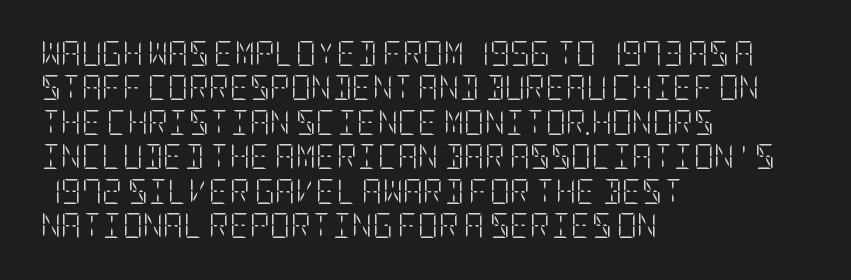
{"italic": "no", "bold": "no", "underline": "no", "align": "left", "line_spacing": "normal", "line_spacing_ratio": 1.38, "letter_spacing": "normal", "letter_spacing_em": 0.0, "glyph_px": 25}
